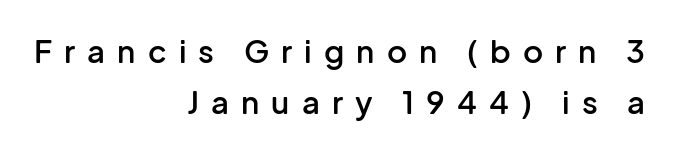
Does the copy run flush right? Yes — the right margin is perfectly even. Letterform terminals end flat and unadorned throughout the passage. You could only call the tracking loose — the letters float apart. Slightly chunky letters — semibold, I'd say, not full bold. Looks like regular typesetting: each glyph gets only the width it needs. The type sits square on the baseline with zero lean.
